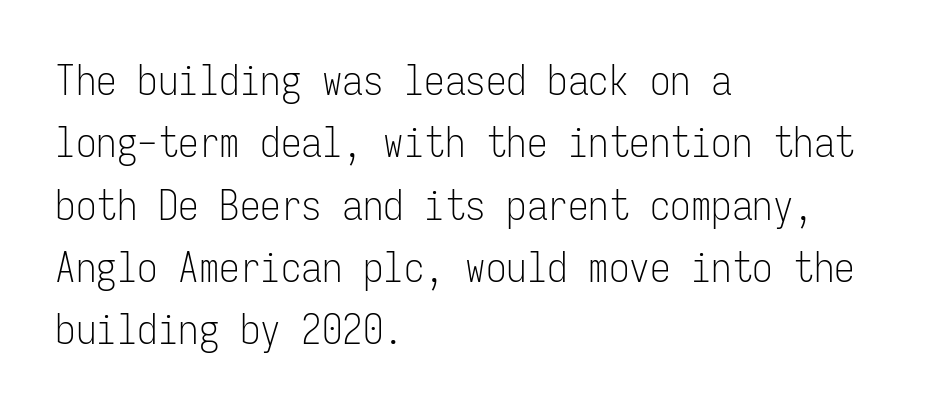
Baseline-to-baseline distance is the conventional proportion of letter height. Weight class: somewhere from thin through regular. All the whitespace from short lines collects on the right. A typesetter would call this monospace, since all characters share one set width.
